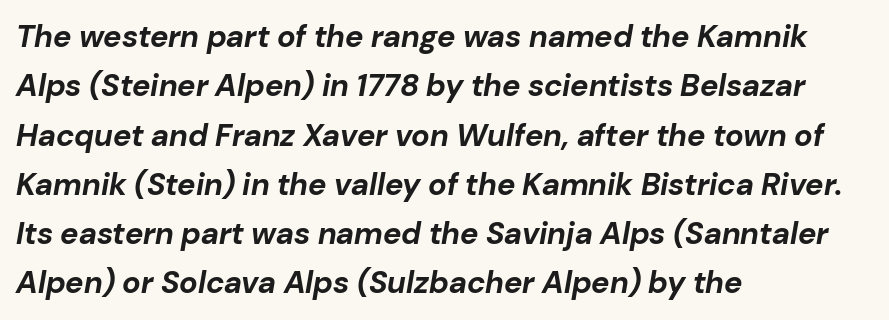
{"italic": "yes", "lean": "right", "slant_degrees": 10, "bold": "yes", "weight": "bold", "width": "normal", "stroke_contrast": "low", "x_height": "medium", "monospaced": "no", "underline": "no", "align": "left", "line_spacing": "normal", "line_spacing_ratio": 1.59, "letter_spacing": "normal", "letter_spacing_em": 0.0, "glyph_px": 31}
